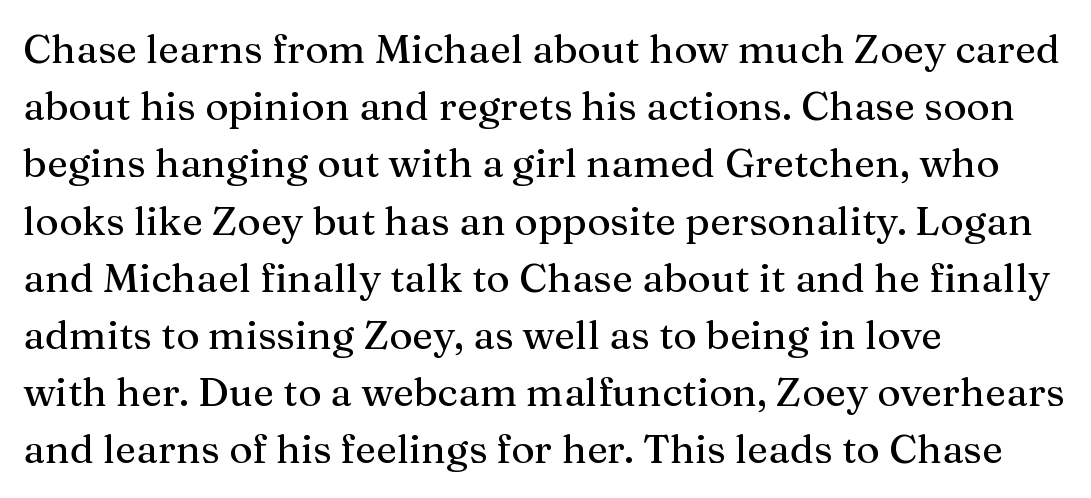
The image shows 40 px serif type, upright; set left-aligned, normal line spacing (1.43x), normal letter spacing, not underlined; medium stroke contrast and a medium x-height.
